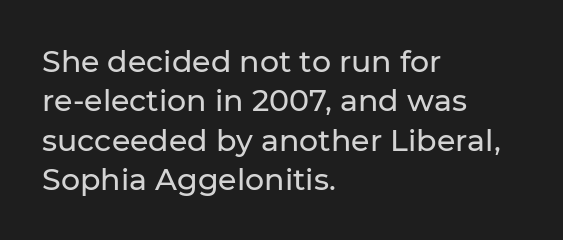
Q: Is the text italic (slanted)? A: No, it is upright.
Q: Is the typeface a serif or a sans-serif typeface? A: Sans-serif.
Q: Is the text underlined? A: No.
Q: How is the paragraph aligned? A: Left-aligned.
Q: Is the spacing between letters normal or unusually wide? A: Normal.
Q: Is the spacing between lines tight, normal or loose? A: Normal.
Q: Width (condensed, normal, or wide)? A: Normal.
Q: Stroke contrast? A: Low.
Q: x-height? A: Medium.
Q: Monospaced? A: No.
